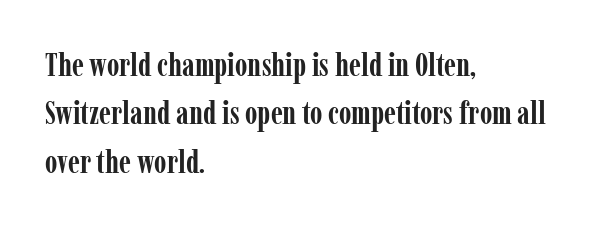
The image shows 32 px semibold, condensed serif type, upright; set left-aligned, normal line spacing (1.51x), normal letter spacing, not underlined; low stroke contrast and a medium x-height.
